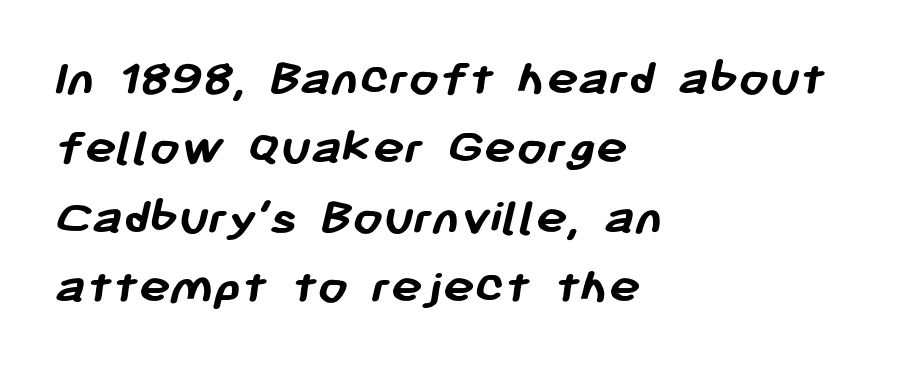
The image shows 53 px semibold sans-serif type; set left-aligned, normal line spacing (1.31x), normal letter spacing, not underlined; low stroke contrast and a medium x-height.
